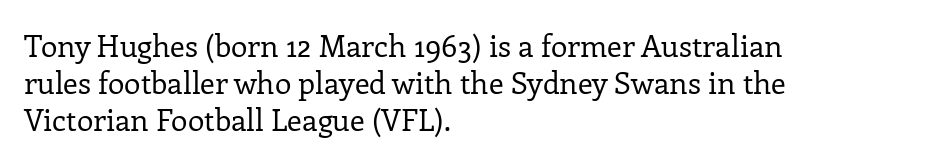
Posture: upright roman. Spacing verdict: proportional, widths tailored to each character. Where is the straight margin? On the left. Weight: not bold — regular or lighter.
